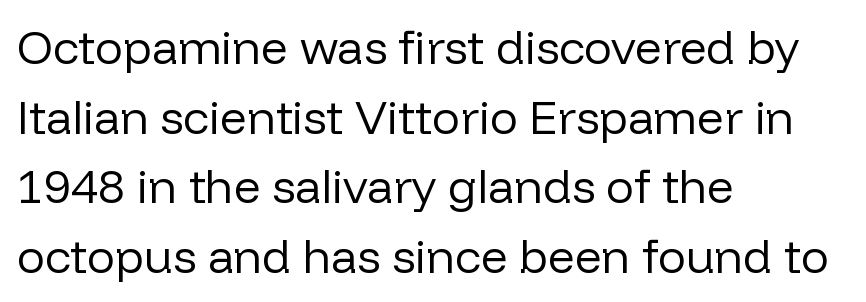
{"serif": "no", "italic": "no", "bold": "no", "weight": "regular", "width": "normal", "stroke_contrast": "low", "x_height": "medium", "monospaced": "no", "underline": "no", "align": "left", "line_spacing": "normal", "line_spacing_ratio": 1.48, "letter_spacing": "normal", "letter_spacing_em": 0.0, "glyph_px": 47}
